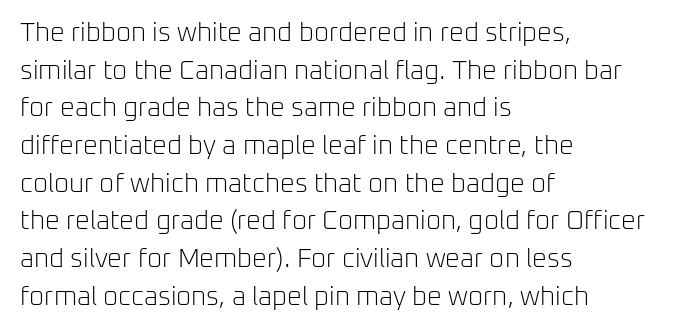
Q: Is the text bold? A: No.
Q: Is the text italic (slanted)? A: No, it is upright.
Q: Is the text underlined? A: No.
Q: How is the paragraph aligned? A: Left-aligned.
Q: Is the spacing between letters normal or unusually wide? A: Normal.
Q: Is the spacing between lines tight, normal or loose? A: Normal.
